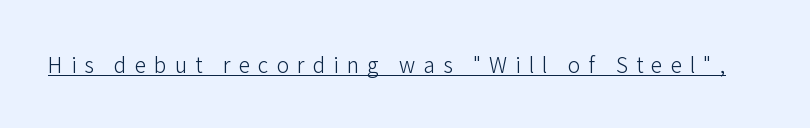
Q: Is the text bold? A: No.
Q: Is the text italic (slanted)? A: No, it is upright.
Q: Is the text underlined? A: Yes.
Q: Is the spacing between letters normal or unusually wide? A: Unusually wide.
